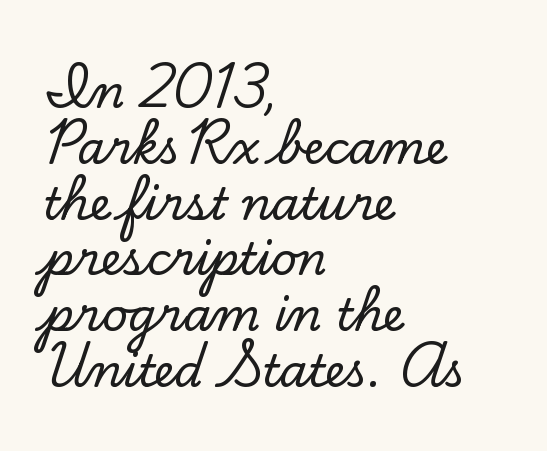
Left-aligned paragraph, ragged on the right. Check the space under the baseline: it is left empty. This rendering employs a face with finishing strokes, i.e., a serif. Think of a printed novel: that variable character pitch is what you see here. The tracking reads as untouched default to a designer's eye.
